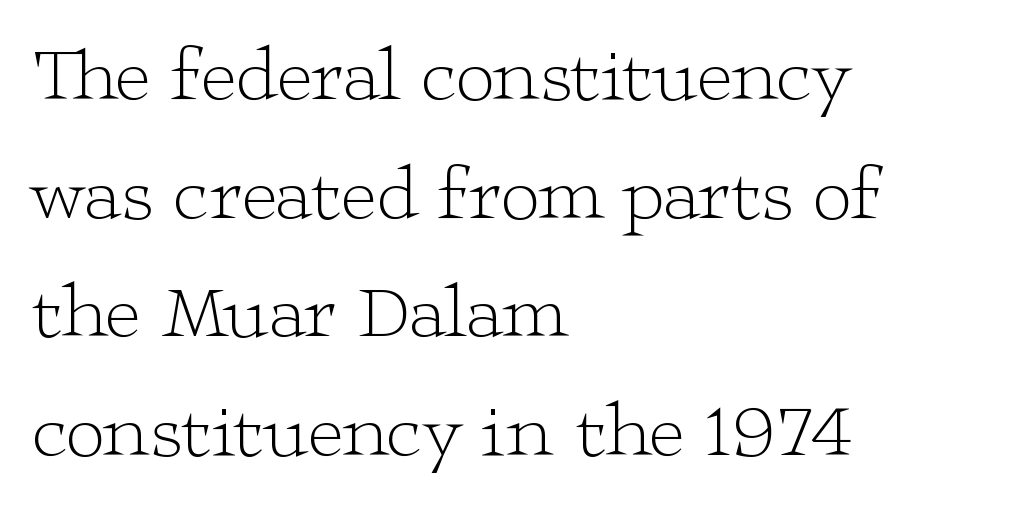
This is roman type, the default non-slanted kind. The lines sit at an ordinary, default distance from one another. Is this a sans? No — the strokes have serifs. The letterforms sit at book weight or below. Default kerning and tracking; the words read as compact shapes. Quick note: underline off.
